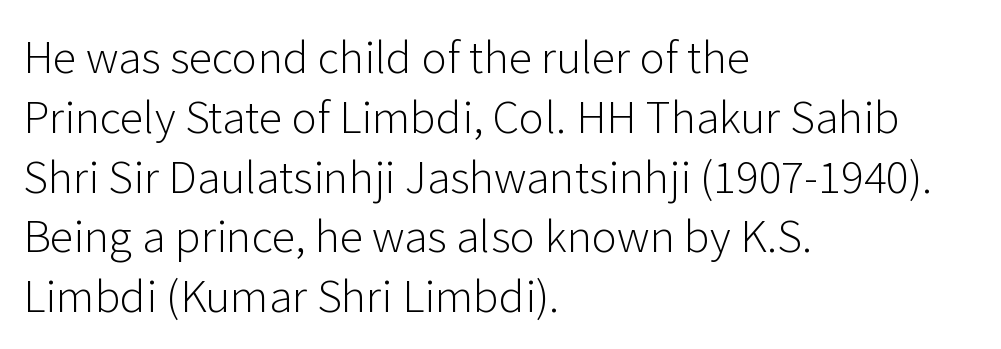
Q: Is the text bold? A: No.
Q: Is the text italic (slanted)? A: No, it is upright.
Q: Is the typeface a serif or a sans-serif typeface? A: Sans-serif.
Q: Is the text underlined? A: No.
Q: How is the paragraph aligned? A: Left-aligned.
Q: Is the spacing between letters normal or unusually wide? A: Normal.
Q: Is the spacing between lines tight, normal or loose? A: Normal.
Q: Width (condensed, normal, or wide)? A: Normal.
Q: Stroke contrast? A: Low.
Q: x-height? A: Medium.
Q: Monospaced? A: No.
